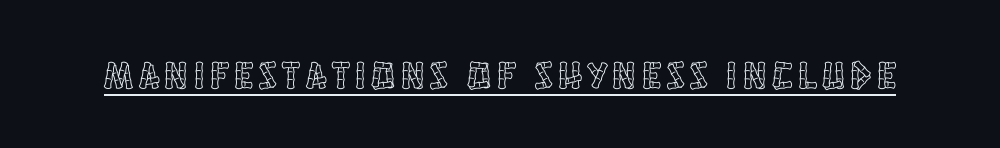
{"italic": "no", "width": "condensed", "x_height": "large", "monospaced": "no", "underline": "yes", "glyph_px": 39}
